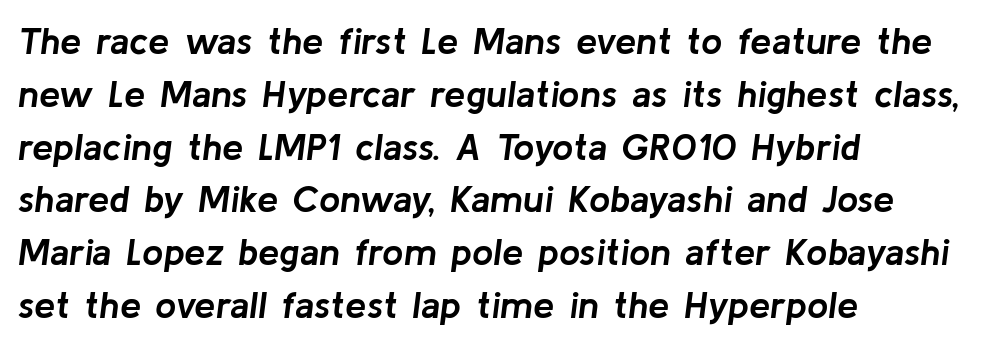
A typesetter would call this leading conventional body-copy spacing. This is oblique type, the kind used for emphasis or titles. Think of a printed novel: that variable character pitch is what you see here. Is the block centered? No — it sits flush against the left margin. Descenders are the only things crossing below the line. Characters follow at the spacing the type designer built in.
